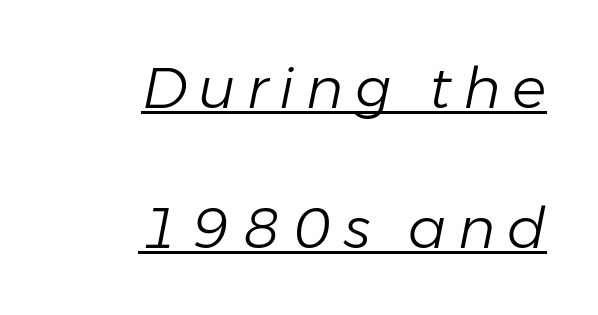
Q: Is the text bold? A: No.
Q: Is the text italic (slanted)? A: Yes, it leans right by about 11 degrees.
Q: Is the text underlined? A: Yes.
Q: How is the paragraph aligned? A: Right-aligned.
Q: Is the spacing between letters normal or unusually wide? A: Unusually wide.
Q: Is the spacing between lines tight, normal or loose? A: Loose.
Q: Width (condensed, normal, or wide)? A: Normal.
Q: Stroke contrast? A: Low.
Q: x-height? A: Medium.
Q: Monospaced? A: No.
